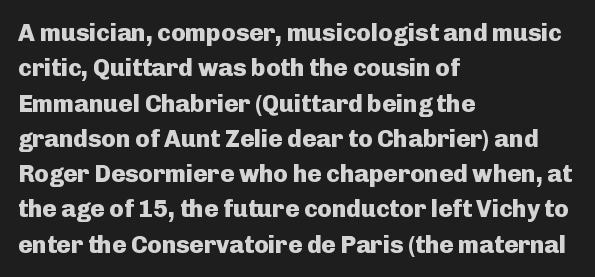
The image shows 24 px bold type, upright; set left-aligned, normal line spacing (1.47x), normal letter spacing, not underlined.
